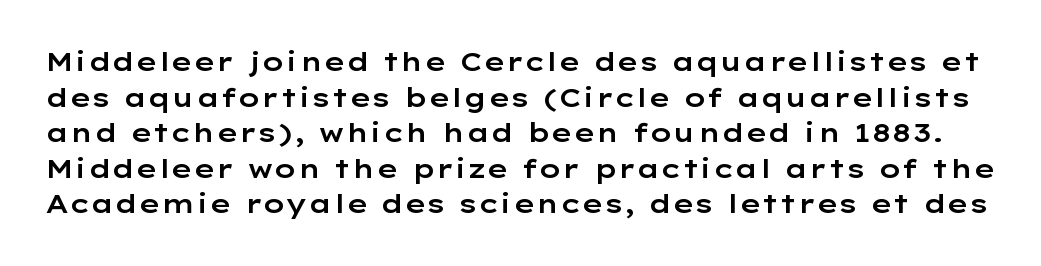
{"italic": "no", "underline": "no", "line_spacing": "normal", "line_spacing_ratio": 1.37, "letter_spacing": "normal", "letter_spacing_em": 0.0, "glyph_px": 26}
